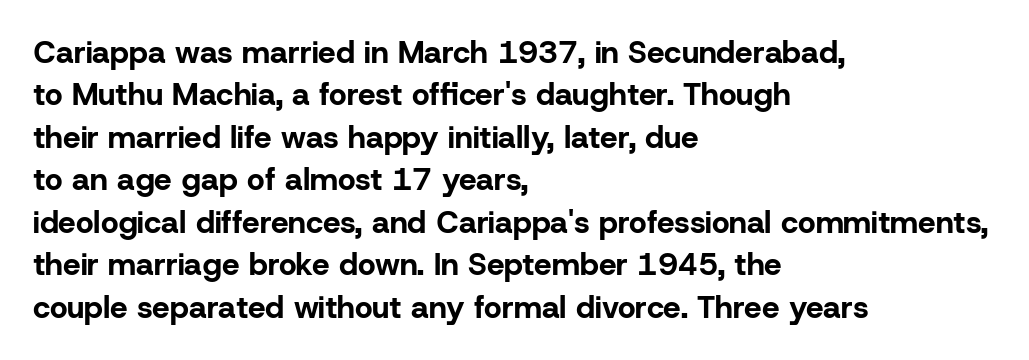
Q: Is the text bold? A: Yes.
Q: Is the text italic (slanted)? A: No, it is upright.
Q: Is the typeface a serif or a sans-serif typeface? A: Sans-serif.
Q: Is the text underlined? A: No.
Q: How is the paragraph aligned? A: Left-aligned.
Q: Is the spacing between letters normal or unusually wide? A: Normal.
Q: Is the spacing between lines tight, normal or loose? A: Normal.
Q: Width (condensed, normal, or wide)? A: Normal.
Q: Stroke contrast? A: Low.
Q: x-height? A: Medium.
Q: Monospaced? A: No.
